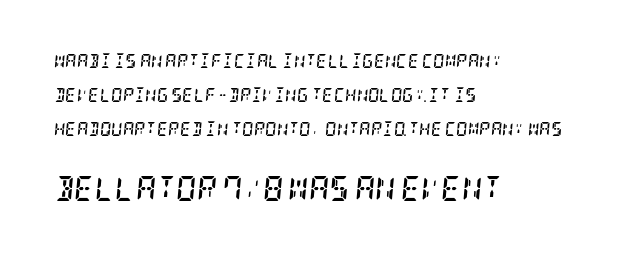
Leading is clearly above the norm, producing a sparse column. Descenders hang freely into open space. The horizontal fit of the characters is conventional and even. I'd describe the lettering as bold — thick and assertive. Observe the lean: these are italic letterforms.
